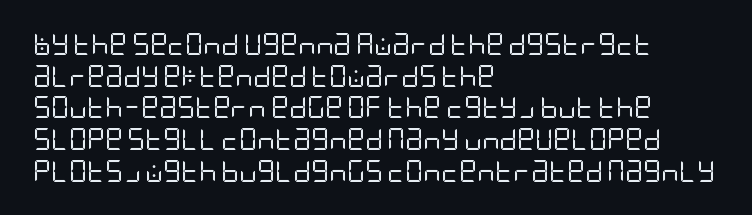
{"italic": "no", "bold": "no", "underline": "no", "align": "left", "line_spacing": "normal", "line_spacing_ratio": 1.44, "letter_spacing": "normal", "letter_spacing_em": 0.0, "glyph_px": 22}
